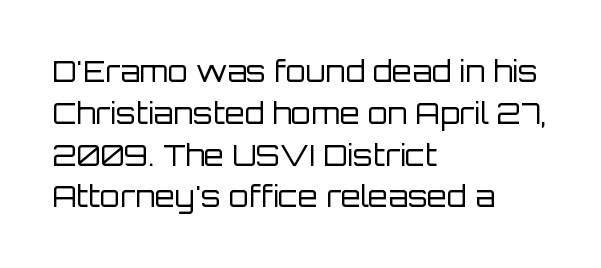
The passage shown is typed in a proportional face where columns would drift. The face looks like a standard text weight, possibly lighter. Letter spacing: default. Do the letters lean? They stand straight. Whoever set this chose a conventional vertical rhythm.
